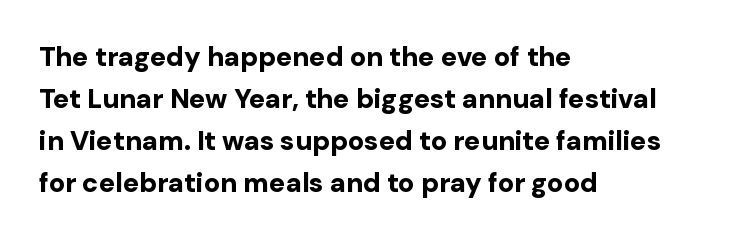
{"italic": "no", "bold": "yes", "underline": "no", "align": "left", "line_spacing": "normal", "line_spacing_ratio": 1.55, "letter_spacing": "normal", "letter_spacing_em": 0.0, "glyph_px": 27}
